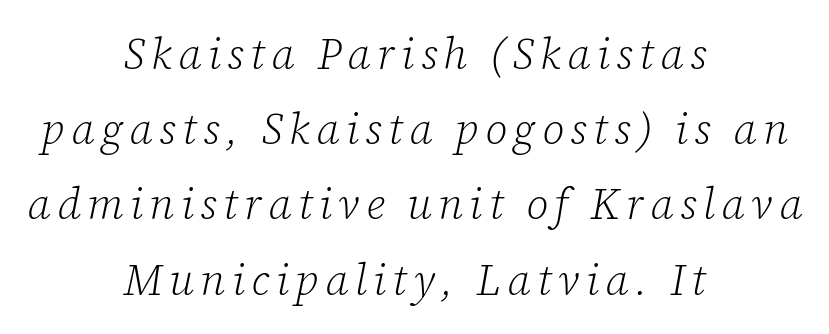
Yep, that's italic — everything's leaning. Is the block centered? Yes — each line is placed symmetrically about the middle. Is this a sans? No — the strokes have serifs. Quick note: underline off.
